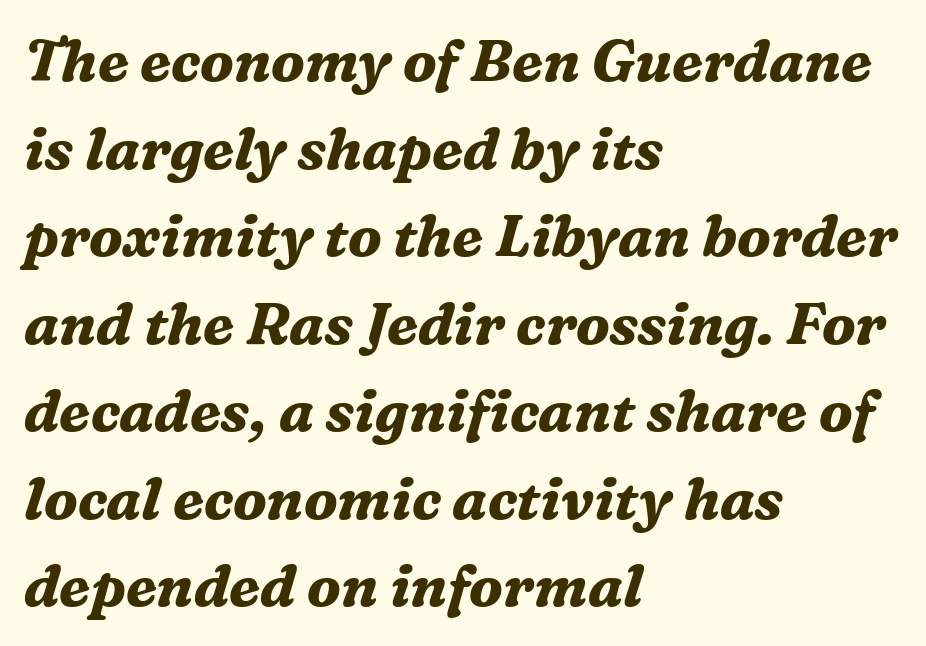
Q: Is the text bold? A: Yes.
Q: Is the text italic (slanted)? A: Yes, it leans right by about 16 degrees.
Q: Is the typeface a serif or a sans-serif typeface? A: Serif.
Q: Is the text underlined? A: No.
Q: How is the paragraph aligned? A: Left-aligned.
Q: Is the spacing between letters normal or unusually wide? A: Normal.
Q: Is the spacing between lines tight, normal or loose? A: Normal.
Q: Width (condensed, normal, or wide)? A: Normal.
Q: Stroke contrast? A: Medium.
Q: x-height? A: Medium.
Q: Monospaced? A: No.
